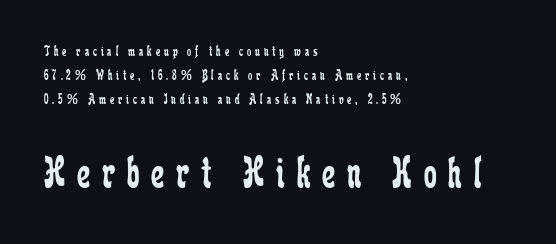
The image shows 46 px regular-weight, condensed serif type, upright; set left-aligned, normal line spacing (1.6x), unusually wide letter spacing (+0.26 em), not underlined; the second (bottom) block is 3.07x larger; low stroke contrast and a medium x-height.
